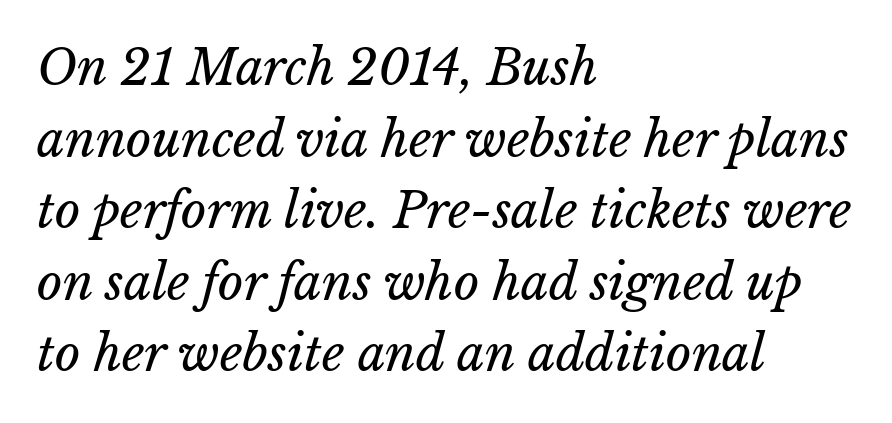
Q: Is the text bold? A: No.
Q: Is the text underlined? A: No.
Q: How is the paragraph aligned? A: Left-aligned.
Q: Is the spacing between letters normal or unusually wide? A: Normal.
Q: Is the spacing between lines tight, normal or loose? A: Normal.
Q: Width (condensed, normal, or wide)? A: Normal.
Q: Stroke contrast? A: Low.
Q: x-height? A: Medium.
Q: Monospaced? A: No.
